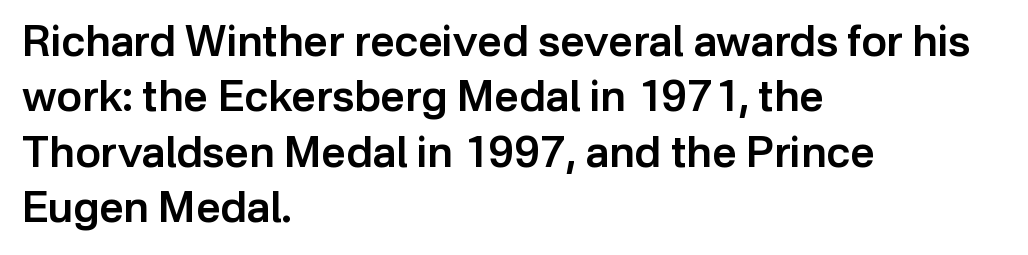
{"serif": "no", "italic": "no", "bold": "semi", "weight": "semibold", "width": "normal", "stroke_contrast": "low", "x_height": "medium", "monospaced": "no", "underline": "no", "align": "left", "line_spacing": "normal", "line_spacing_ratio": 1.29, "letter_spacing": "normal", "letter_spacing_em": 0.0, "glyph_px": 43}
